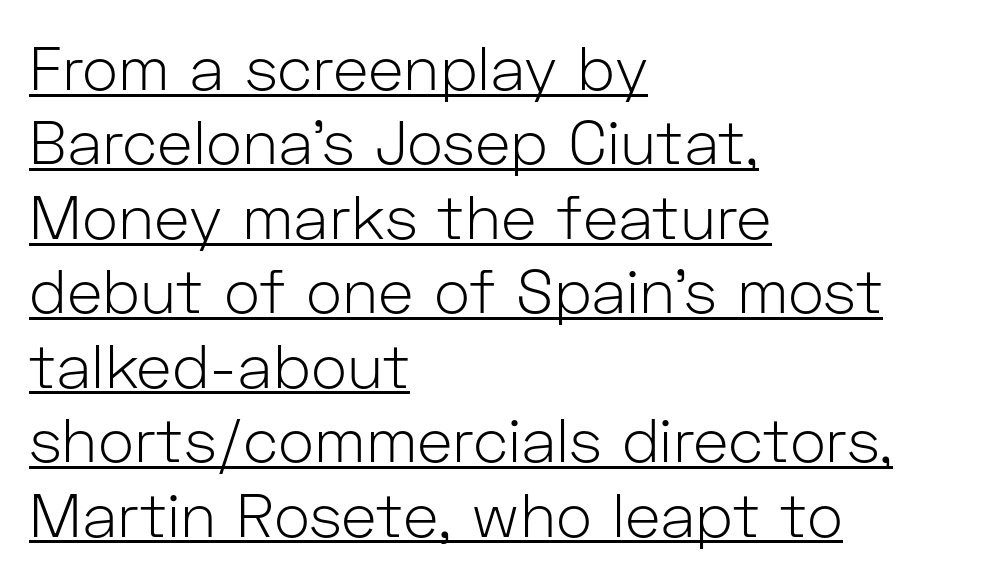
The image shows 61 px light sans-serif type, upright; set left-aligned, line spacing 1.22x, normal letter spacing, underlined; low stroke contrast and a medium x-height.
